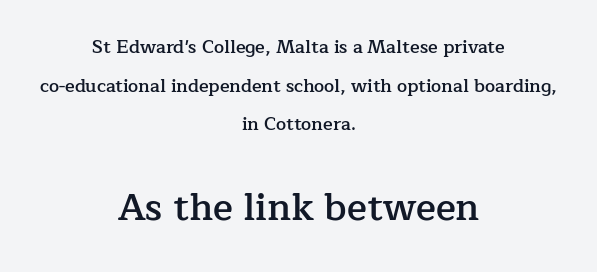
Q: Is the text bold? A: Semi-bold.
Q: Is the text italic (slanted)? A: No, it is upright.
Q: Is the typeface a serif or a sans-serif typeface? A: Serif.
Q: Is the text underlined? A: No.
Q: How is the paragraph aligned? A: Centered.
Q: Is the spacing between letters normal or unusually wide? A: Normal.
Q: Is the spacing between lines tight, normal or loose? A: Loose.
Q: Which block of text is set in a larger size, the first (top) or the second (bottom)? A: The second (bottom) one.
Q: Width (condensed, normal, or wide)? A: Normal.
Q: Stroke contrast? A: Low.
Q: x-height? A: Medium.
Q: Monospaced? A: No.
